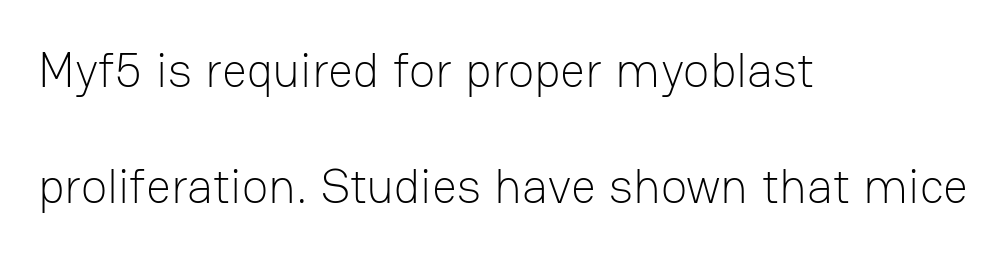
Q: Is the text bold? A: No.
Q: Is the text italic (slanted)? A: No, it is upright.
Q: Is the typeface a serif or a sans-serif typeface? A: Sans-serif.
Q: Is the text underlined? A: No.
Q: How is the paragraph aligned? A: Left-aligned.
Q: Is the spacing between letters normal or unusually wide? A: Normal.
Q: Is the spacing between lines tight, normal or loose? A: Loose.
Q: Width (condensed, normal, or wide)? A: Normal.
Q: Stroke contrast? A: Low.
Q: x-height? A: Medium.
Q: Monospaced? A: No.
